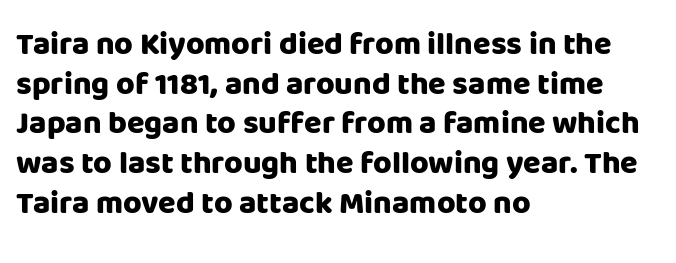
{"serif": "no", "italic": "no", "bold": "yes", "weight": "heavy", "width": "normal", "stroke_contrast": "low", "x_height": "large", "monospaced": "no", "underline": "no", "align": "left", "line_spacing_ratio": 1.24, "letter_spacing": "normal", "letter_spacing_em": 0.0, "glyph_px": 32}
